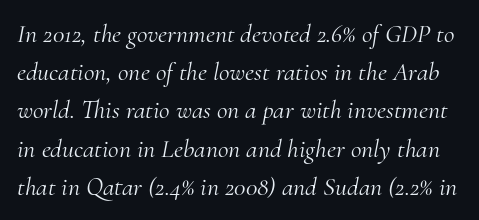
Q: Is the text bold? A: No.
Q: Is the text italic (slanted)? A: Yes, it leans right by about 10 degrees.
Q: Is the text underlined? A: No.
Q: Is the spacing between letters normal or unusually wide? A: Normal.
Q: Is the spacing between lines tight, normal or loose? A: Normal.
